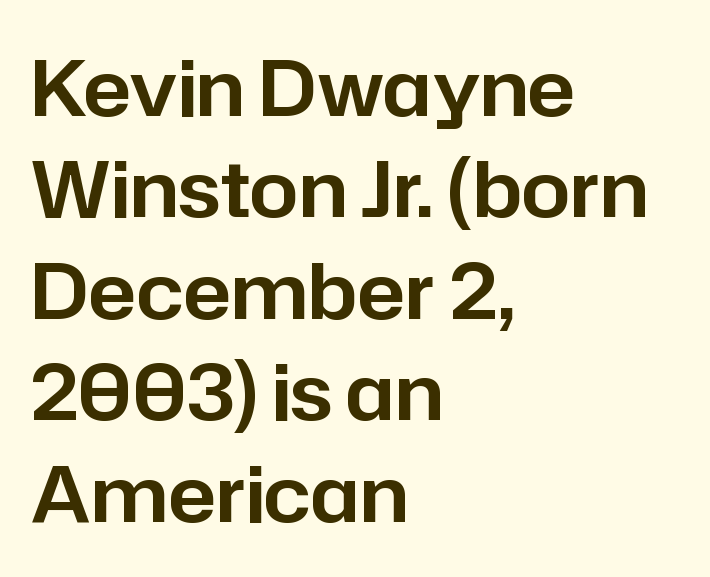
These lines are composed in type without serifs. Style check: upright. Here the designer chose a conventional face with non-uniform glyph widths. In CSS terms this would be text-align: left. Descenders are the only things crossing below the line. Glyph-to-glyph distance matches everyday printed text.
